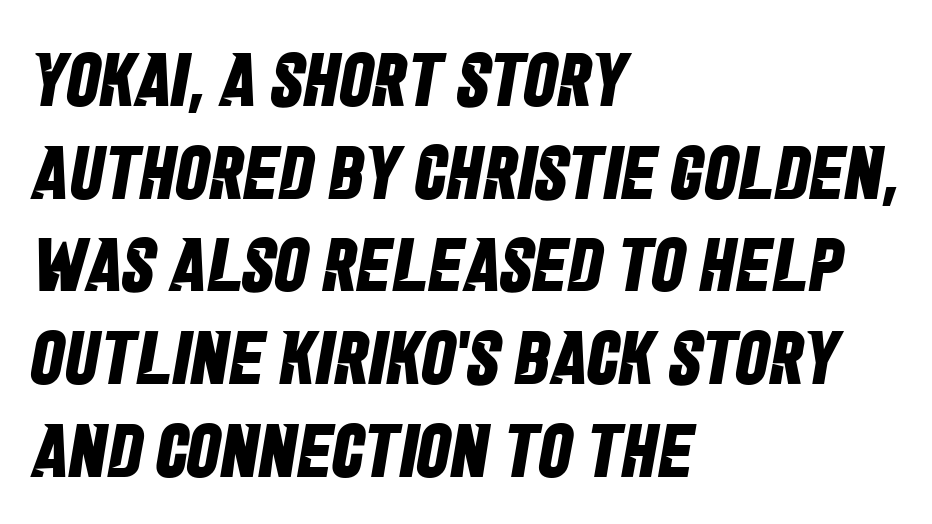
Examine the stroke ends and you'll find no serifs. The setting favours the left margin, as ordinary paragraphs usually do. The gaps between neighbouring characters are ordinary and unremarkable. The passage shown is typed in a proportional face where columns would drift. Strong, thick strokes mark this as bold type. Honestly, there is no underline to notice here at all.
